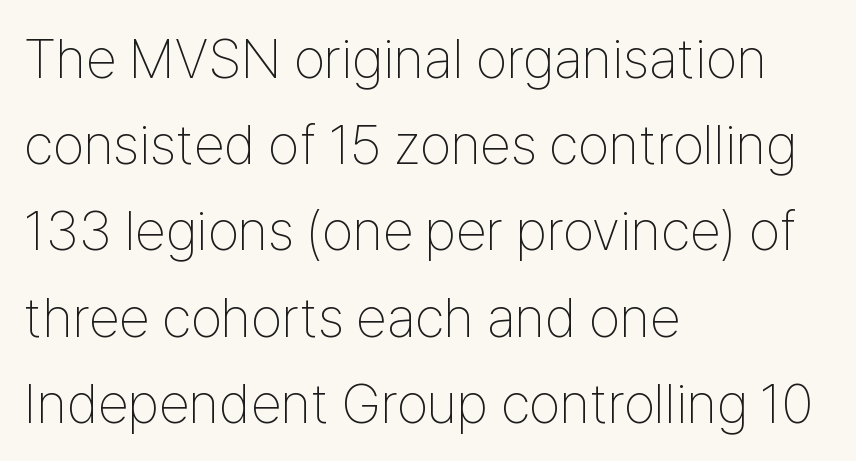
{"serif": "no", "italic": "no", "bold": "no", "weight": "thin", "width": "condensed", "stroke_contrast": "low", "x_height": "medium", "monospaced": "no", "underline": "no", "align": "left", "line_spacing": "normal", "line_spacing_ratio": 1.54, "letter_spacing": "normal", "letter_spacing_em": 0.0, "glyph_px": 56}
